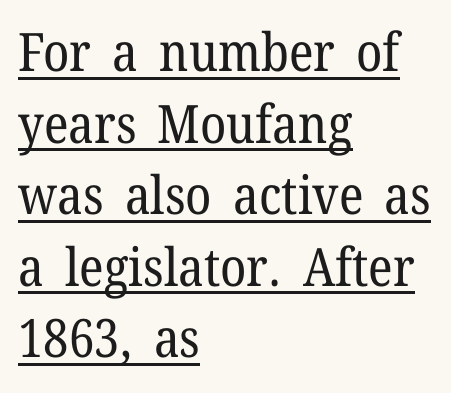
The image shows 53 px regular-weight serif type, upright; set left-aligned, normal line spacing (1.35x), normal letter spacing, underlined; low stroke contrast and a medium x-height.
